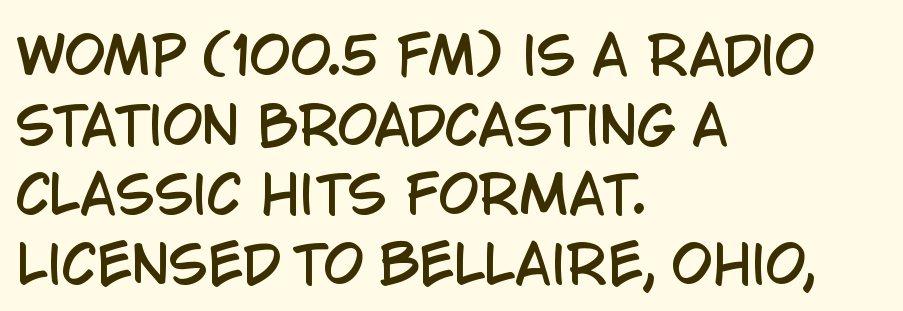
Q: Is the text italic (slanted)? A: No, it is upright.
Q: Is the typeface a serif or a sans-serif typeface? A: Sans-serif.
Q: Is the text underlined? A: No.
Q: How is the paragraph aligned? A: Left-aligned.
Q: Is the spacing between letters normal or unusually wide? A: Normal.
Q: Is the spacing between lines tight, normal or loose? A: Normal.
Q: Width (condensed, normal, or wide)? A: Condensed.
Q: Stroke contrast? A: Low.
Q: x-height? A: Large.
Q: Monospaced? A: No.
